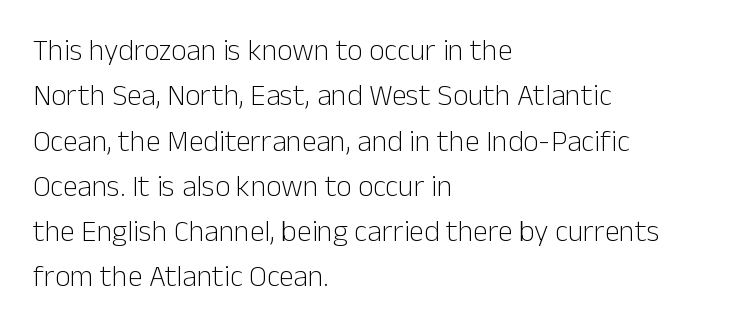
The letters stand upright; this is a roman face. The lines are quadded left. Each letter keeps its own natural width here, so spacing adapts to shape. This rendering leaves character spacing at its baseline value.
